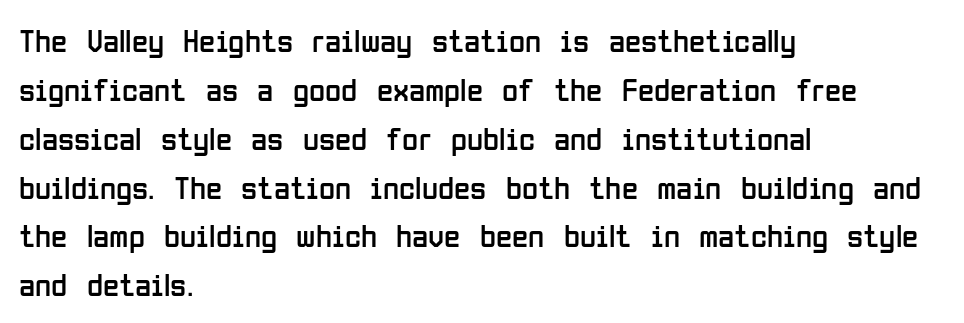
The image shows 33 px regular-weight, condensed sans-serif type, upright; set left-aligned, normal line spacing (1.48x), normal letter spacing, not underlined; low stroke contrast and a medium x-height.
